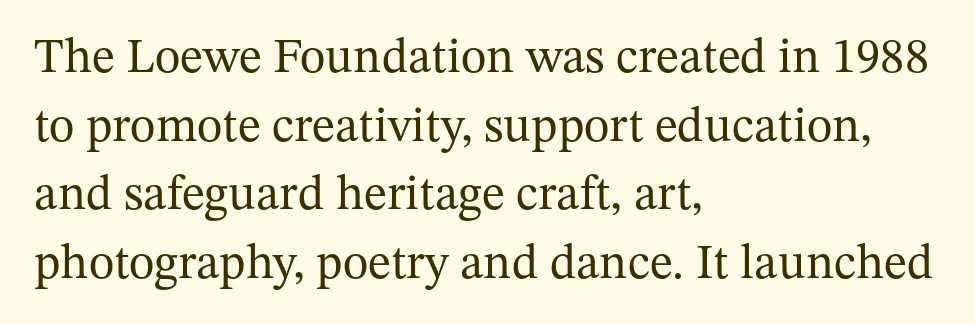
Q: Is the text bold? A: No.
Q: Is the text italic (slanted)? A: No, it is upright.
Q: Is the typeface a serif or a sans-serif typeface? A: Serif.
Q: Is the text underlined? A: No.
Q: How is the paragraph aligned? A: Left-aligned.
Q: Is the spacing between letters normal or unusually wide? A: Normal.
Q: Is the spacing between lines tight, normal or loose? A: Normal.
Q: Width (condensed, normal, or wide)? A: Normal.
Q: Stroke contrast? A: Medium.
Q: x-height? A: Medium.
Q: Monospaced? A: No.
